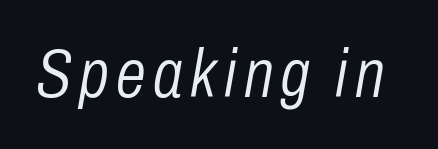
Q: Is the text bold? A: No.
Q: Is the text italic (slanted)? A: Yes, it leans right by about 10 degrees.
Q: Is the text underlined? A: No.
Q: Width (condensed, normal, or wide)? A: Condensed.
Q: Stroke contrast? A: Low.
Q: x-height? A: Medium.
Q: Monospaced? A: No.
